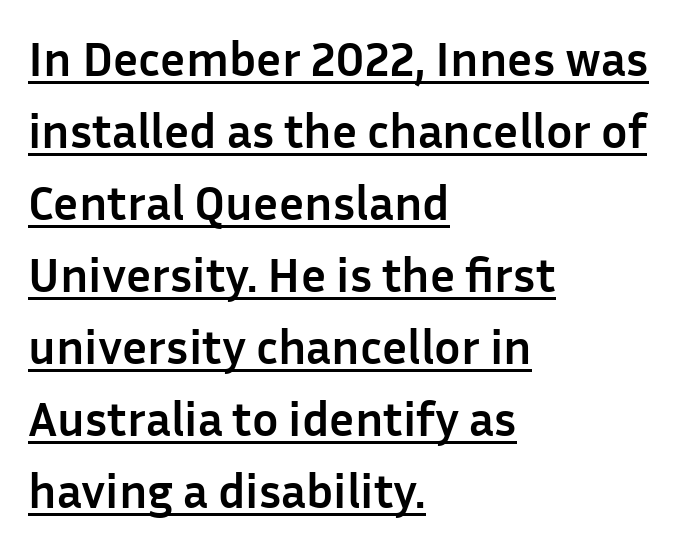
Q: Is the text bold? A: Yes.
Q: Is the text italic (slanted)? A: No, it is upright.
Q: Is the typeface a serif or a sans-serif typeface? A: Sans-serif.
Q: Is the text underlined? A: Yes.
Q: How is the paragraph aligned? A: Left-aligned.
Q: Is the spacing between letters normal or unusually wide? A: Normal.
Q: Is the spacing between lines tight, normal or loose? A: Normal.
Q: Width (condensed, normal, or wide)? A: Normal.
Q: Stroke contrast? A: Low.
Q: x-height? A: Medium.
Q: Monospaced? A: No.
